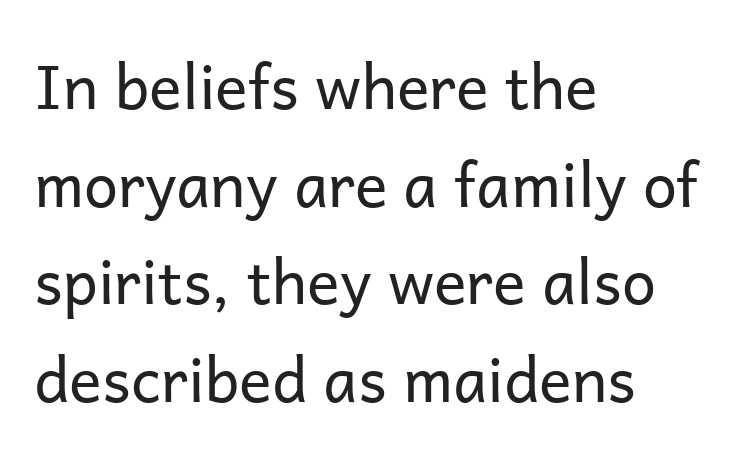
{"serif": "no", "italic": "no", "bold": "no", "weight": "regular", "width": "normal", "stroke_contrast": "low", "x_height": "medium", "monospaced": "no", "underline": "no", "align": "left", "line_spacing": "normal", "line_spacing_ratio": 1.6, "letter_spacing": "normal", "letter_spacing_em": 0.0, "glyph_px": 61}
